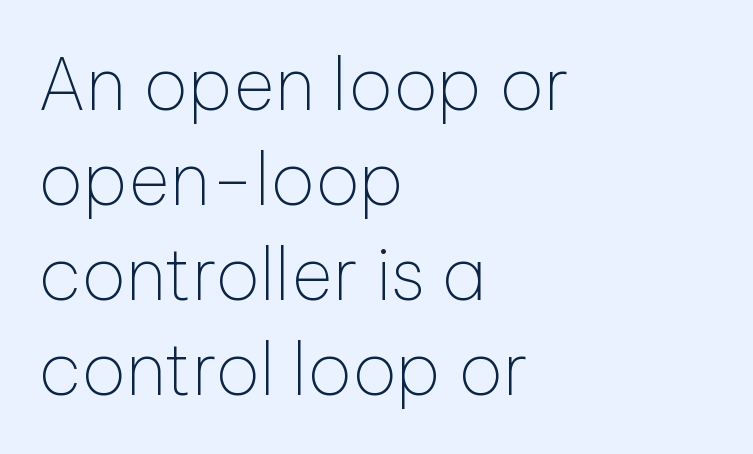
Nope, no serifs anywhere on these letters. Italic? Not at all — the glyphs are vertical. A classic flush-left, rag-right setting is used for this passage. Varying glyph widths throughout — classic text-font behaviour.
